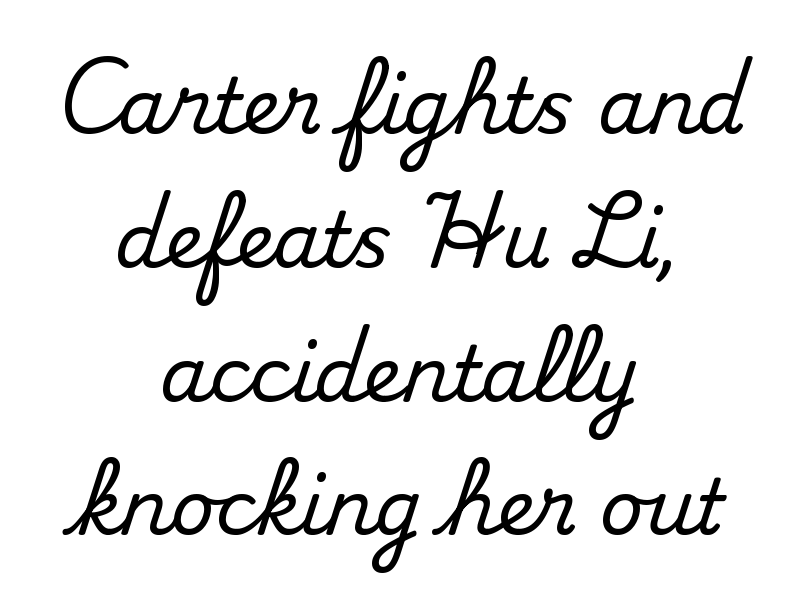
{"serif": "yes", "width": "normal", "stroke_contrast": "medium", "x_height": "small", "monospaced": "no", "underline": "no", "align": "center", "line_spacing_ratio": 1.76, "letter_spacing": "normal", "letter_spacing_em": 0.0, "glyph_px": 76}
